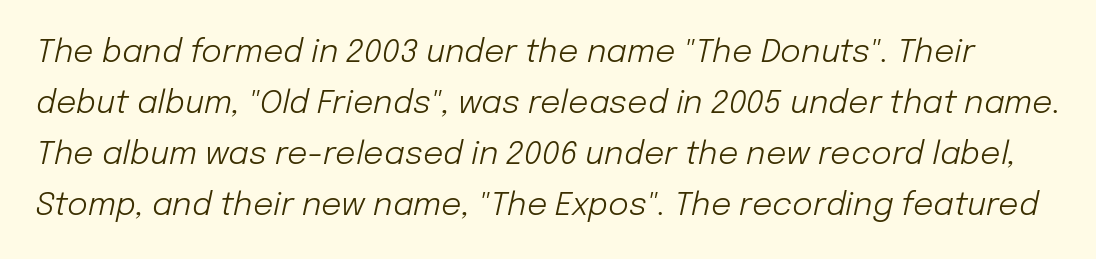
{"italic": "yes", "lean": "right", "slant_degrees": 12, "bold": "no", "weight": "light", "width": "normal", "stroke_contrast": "low", "x_height": "medium", "monospaced": "no", "underline": "no", "line_spacing": "normal", "line_spacing_ratio": 1.59, "letter_spacing": "normal", "letter_spacing_em": 0.0, "glyph_px": 32}
